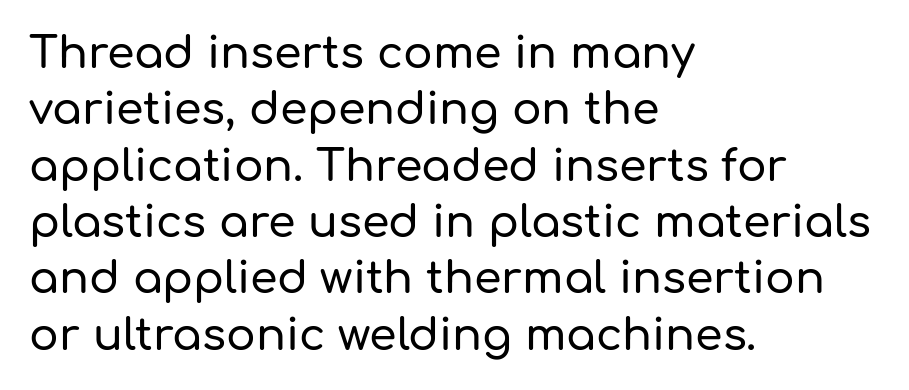
The image shows 44 px sans-serif type, upright; set left-aligned, normal line spacing (1.28x), normal letter spacing, not underlined; low stroke contrast and a medium x-height.
